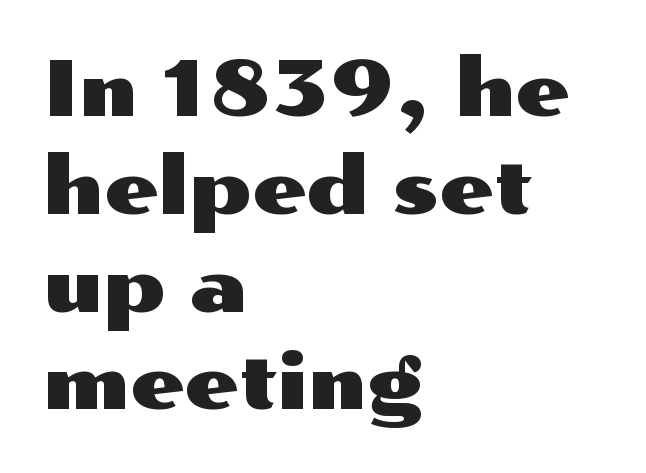
The image shows 77 px wide sans-serif type, upright; set left-aligned, normal line spacing (1.27x), normal letter spacing, not underlined; medium stroke contrast and a medium x-height.
